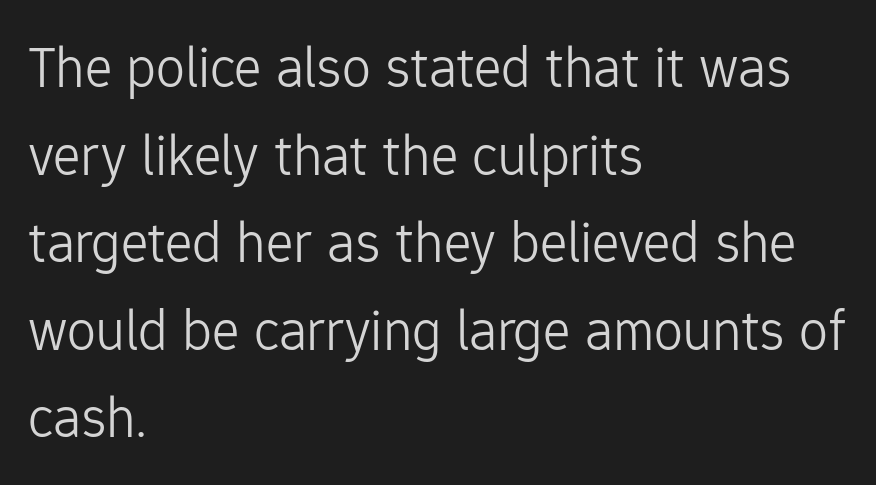
{"serif": "no", "italic": "no", "bold": "no", "weight": "light", "width": "normal", "stroke_contrast": "low", "x_height": "medium", "monospaced": "no", "underline": "no", "align": "left", "line_spacing": "normal", "line_spacing_ratio": 1.51, "letter_spacing": "normal", "letter_spacing_em": 0.0, "glyph_px": 58}
